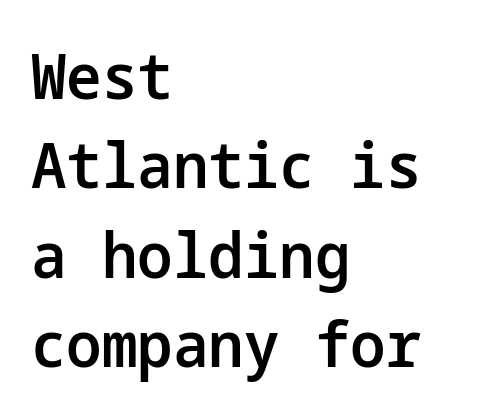
Does the lettering tilt? It doesn't — this is upright. Every letter is mildly thick-stroked: semibold rather than bold. A bare baseline throughout the passage. Leading matches the norm, producing a regular column.
